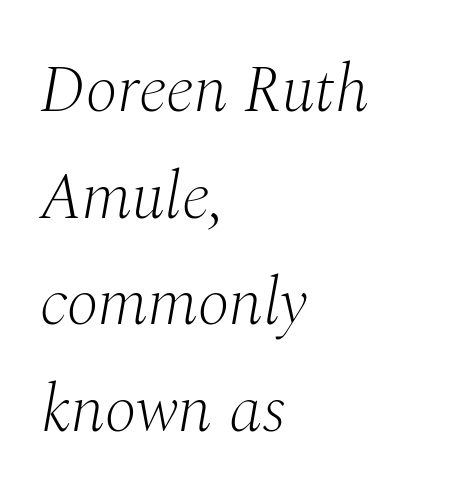
{"serif": "yes", "italic": "yes", "lean": "right", "slant_degrees": 10, "bold": "no", "weight": "light", "width": "normal", "stroke_contrast": "medium", "x_height": "medium", "monospaced": "no", "underline": "no", "align": "left", "line_spacing": "normal", "line_spacing_ratio": 1.59, "letter_spacing": "normal", "letter_spacing_em": 0.0, "glyph_px": 67}
